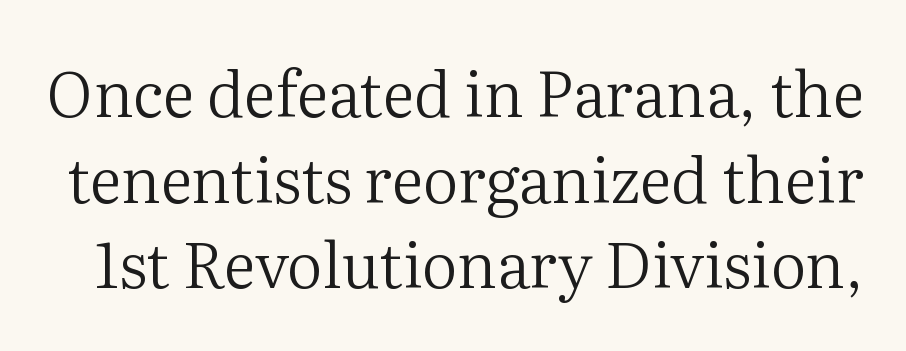
Q: Is the text bold? A: No.
Q: Is the text italic (slanted)? A: No, it is upright.
Q: Is the typeface a serif or a sans-serif typeface? A: Serif.
Q: Is the text underlined? A: No.
Q: Is the spacing between letters normal or unusually wide? A: Normal.
Q: Is the spacing between lines tight, normal or loose? A: Normal.
Q: Width (condensed, normal, or wide)? A: Normal.
Q: Stroke contrast? A: Medium.
Q: x-height? A: Medium.
Q: Monospaced? A: No.
